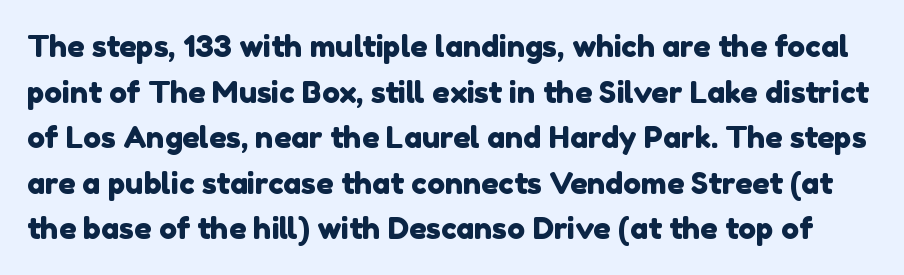
The image shows 30 px sans-serif type; set normal line spacing (1.52x), normal letter spacing, not underlined; a medium x-height.
